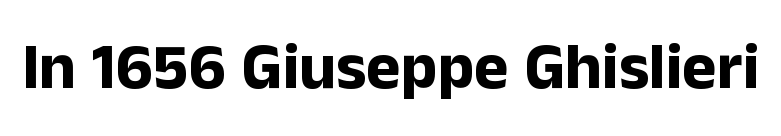
{"serif": "no", "italic": "no", "bold": "yes", "weight": "bold", "width": "normal", "stroke_contrast": "low", "x_height": "medium", "monospaced": "no", "underline": "no", "letter_spacing": "normal", "letter_spacing_em": 0.0, "glyph_px": 65}
